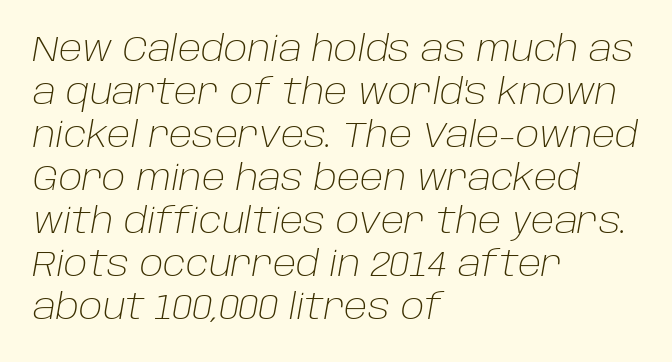
Q: Is the text bold? A: No.
Q: Is the text italic (slanted)? A: Yes, it leans right by about 10 degrees.
Q: Is the text underlined? A: No.
Q: How is the paragraph aligned? A: Left-aligned.
Q: Is the spacing between letters normal or unusually wide? A: Normal.
Q: Width (condensed, normal, or wide)? A: Normal.
Q: Stroke contrast? A: Low.
Q: x-height? A: Large.
Q: Monospaced? A: No.
